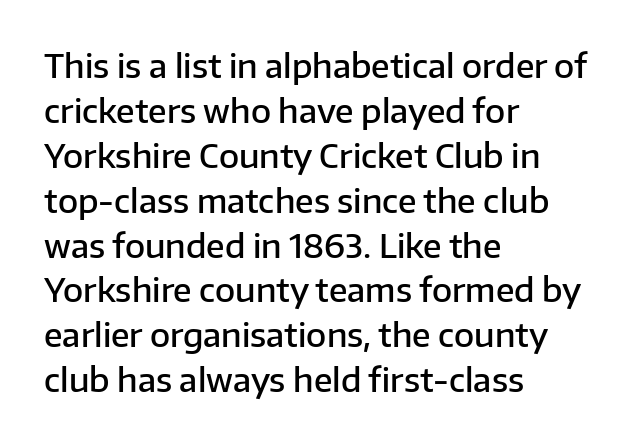
{"serif": "no", "italic": "no", "bold": "semi", "weight": "semibold", "width": "normal", "stroke_contrast": "low", "x_height": "medium", "monospaced": "no", "underline": "no", "align": "left", "line_spacing": "normal", "line_spacing_ratio": 1.36, "letter_spacing": "normal", "letter_spacing_em": 0.0, "glyph_px": 33}
